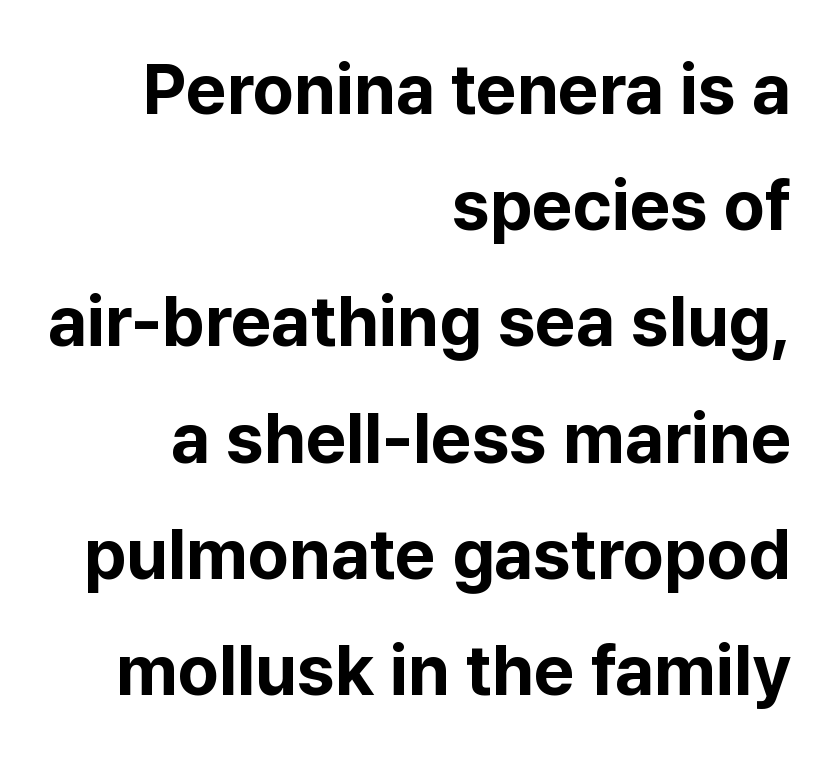
Q: Is the text bold? A: Yes.
Q: Is the text italic (slanted)? A: No, it is upright.
Q: Is the typeface a serif or a sans-serif typeface? A: Sans-serif.
Q: Is the text underlined? A: No.
Q: How is the paragraph aligned? A: Right-aligned.
Q: Is the spacing between letters normal or unusually wide? A: Normal.
Q: Is the spacing between lines tight, normal or loose? A: Normal.
Q: Width (condensed, normal, or wide)? A: Normal.
Q: Stroke contrast? A: Low.
Q: x-height? A: Medium.
Q: Monospaced? A: No.
